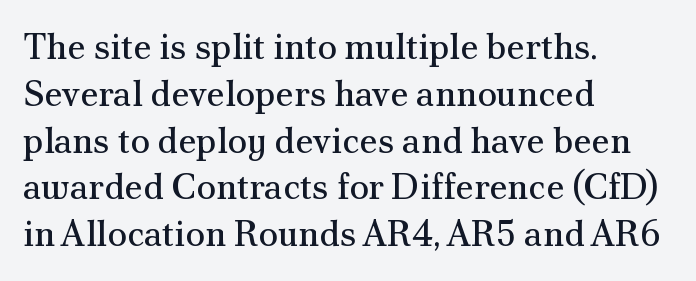
Q: Is the text bold? A: No.
Q: Is the text italic (slanted)? A: No, it is upright.
Q: Is the typeface a serif or a sans-serif typeface? A: Serif.
Q: Is the text underlined? A: No.
Q: How is the paragraph aligned? A: Left-aligned.
Q: Is the spacing between letters normal or unusually wide? A: Normal.
Q: Is the spacing between lines tight, normal or loose? A: Normal.
Q: Width (condensed, normal, or wide)? A: Normal.
Q: Stroke contrast? A: Medium.
Q: x-height? A: Small.
Q: Monospaced? A: No.
